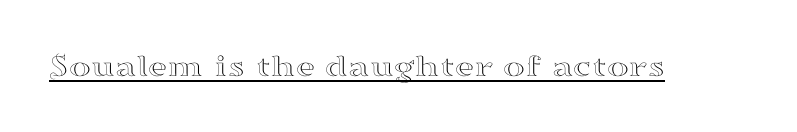
{"serif": "yes", "italic": "no", "width": "wide", "stroke_contrast": "high", "x_height": "small", "monospaced": "no", "underline": "yes", "letter_spacing": "normal", "letter_spacing_em": 0.0, "glyph_px": 33}
